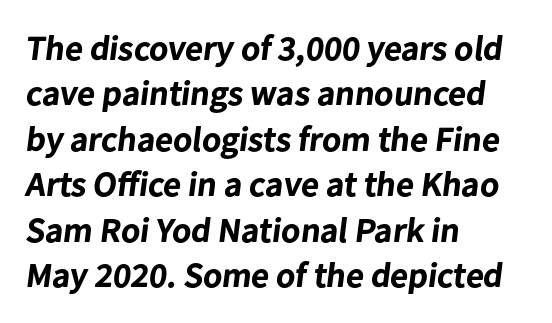
Q: Is the text bold? A: Yes.
Q: Is the typeface a serif or a sans-serif typeface? A: Sans-serif.
Q: Is the text underlined? A: No.
Q: How is the paragraph aligned? A: Left-aligned.
Q: Is the spacing between letters normal or unusually wide? A: Normal.
Q: Is the spacing between lines tight, normal or loose? A: Normal.
Q: Width (condensed, normal, or wide)? A: Normal.
Q: Stroke contrast? A: Low.
Q: x-height? A: Medium.
Q: Monospaced? A: No.
